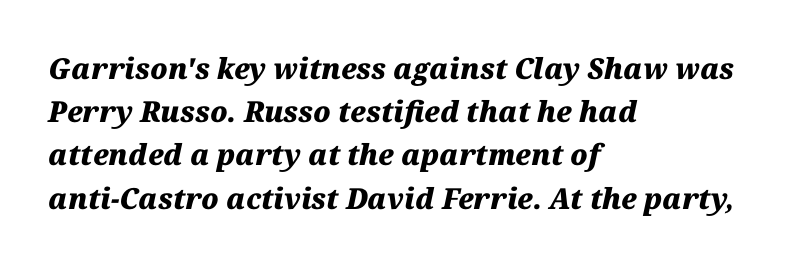
Every character sits at an angle, as italics do. The passage shown stacks its lines at a standard gap. The lines are quadded left. The letters sit at their default tracking, neither squeezed nor spread. The characters look thick and weighty, a clear bold. The rendering uses natural spacing where letterforms have individual widths.
